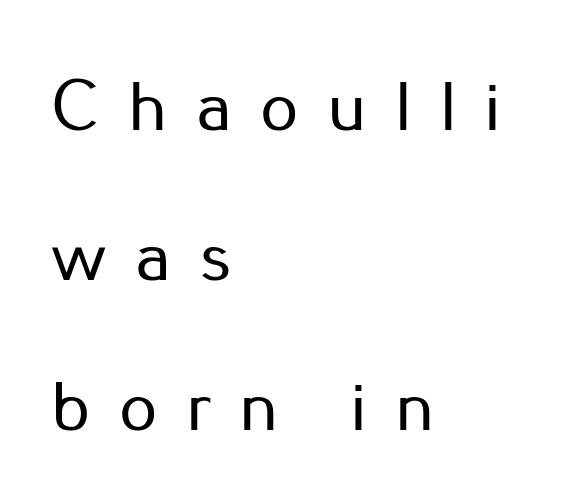
{"serif": "no", "italic": "no", "width": "normal", "stroke_contrast": "low", "x_height": "small", "monospaced": "no", "underline": "no", "align": "left", "line_spacing": "loose", "line_spacing_ratio": 2.03, "letter_spacing": "wide", "letter_spacing_em": 0.39, "glyph_px": 74}
